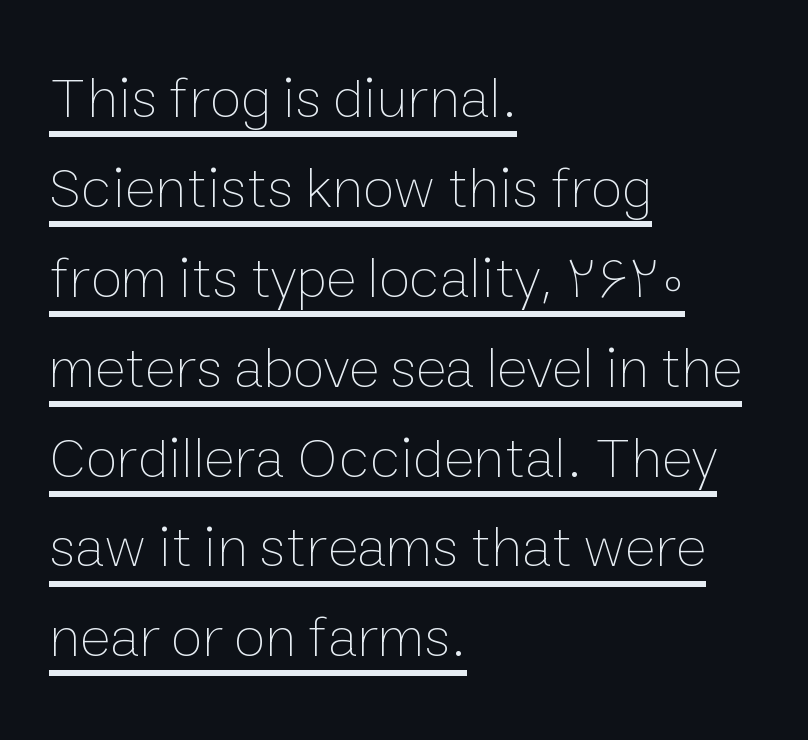
The image shows 58 px thin type, upright; set left-aligned, normal line spacing (1.55x), normal letter spacing, underlined; low stroke contrast and a medium x-height.
